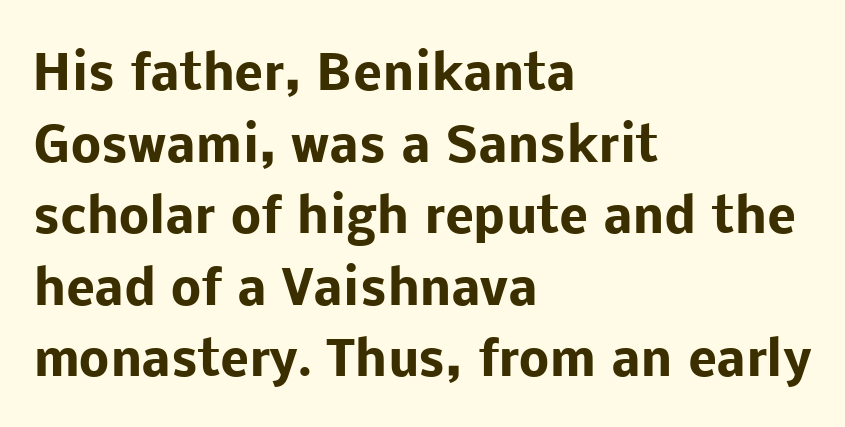
A clean baseline with only descenders dipping below it. Look at the stroke-to-counter ratio: heavy, a bold. The paragraph shown leans on its left margin. The text was rendered using a sans face with plain stroke endings.
